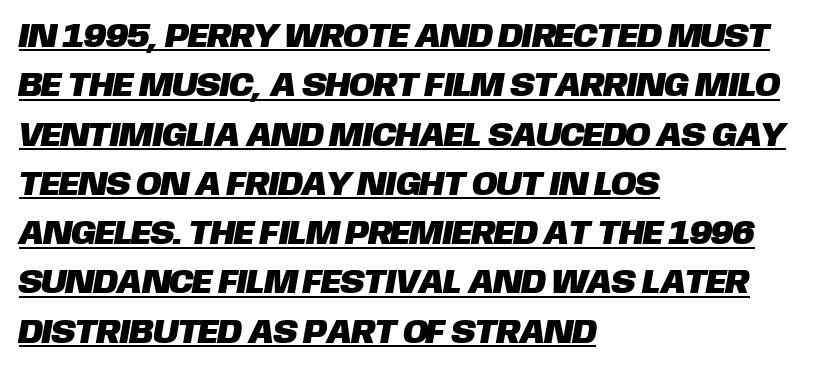
{"serif": "no", "width": "normal", "stroke_contrast": "low", "x_height": "large", "monospaced": "no", "underline": "yes", "align": "left", "line_spacing": "normal", "line_spacing_ratio": 1.45, "letter_spacing": "normal", "letter_spacing_em": 0.0, "glyph_px": 34}
